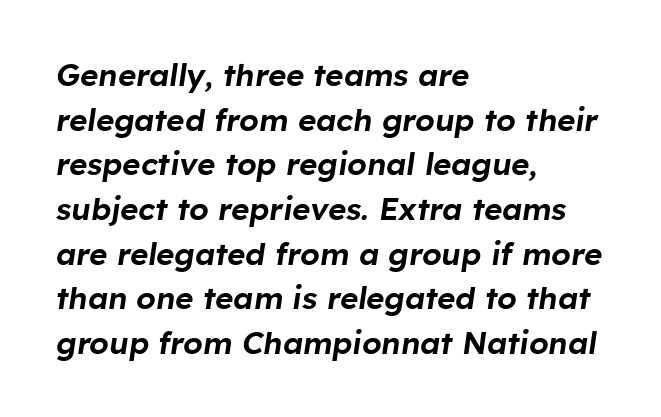
Q: Is the text italic (slanted)? A: Yes, it leans right by about 8 degrees.
Q: Is the text underlined? A: No.
Q: How is the paragraph aligned? A: Left-aligned.
Q: Is the spacing between letters normal or unusually wide? A: Normal.
Q: Is the spacing between lines tight, normal or loose? A: Normal.
Q: Width (condensed, normal, or wide)? A: Normal.
Q: Stroke contrast? A: Low.
Q: x-height? A: Medium.
Q: Monospaced? A: No.
